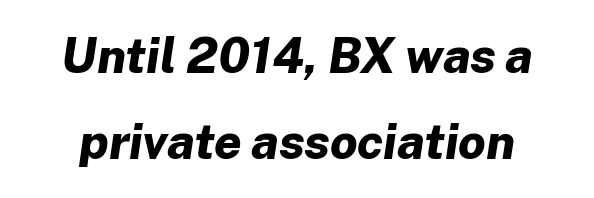
These lines are rendered in a variable-pitch font. No word sits above an underline. In terms of letterspacing, this is plain default setting. The sample has been set heavy, in full bold. Style check: oblique.
